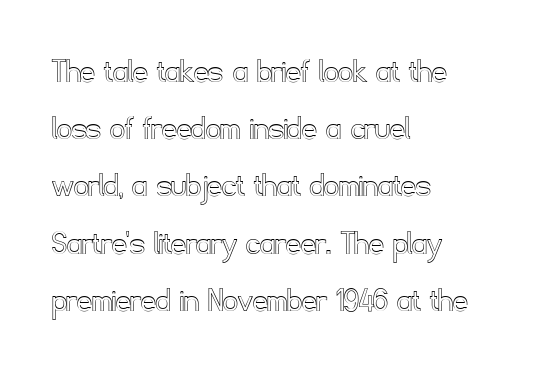
The image shows 36 px text type, upright; set left-aligned, normal line spacing (1.59x), normal letter spacing, not underlined; a small x-height.
